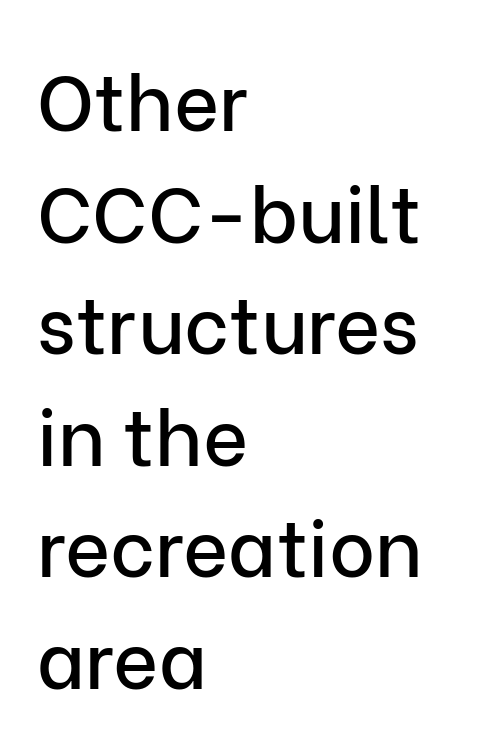
The image shows 78 px sans-serif type, upright; set left-aligned, normal line spacing (1.43x), normal letter spacing, not underlined; low stroke contrast and a medium x-height.
